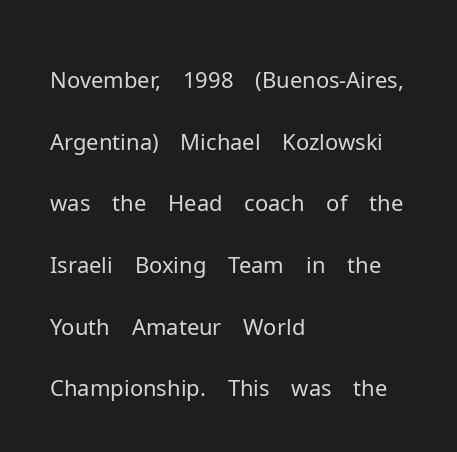
{"serif": "no", "italic": "no", "bold": "no", "weight": "light", "width": "normal", "stroke_contrast": "low", "x_height": "medium", "monospaced": "no", "underline": "no", "align": "left", "line_spacing": "normal", "line_spacing_ratio": 1.37, "letter_spacing": "normal", "letter_spacing_em": 0.0, "glyph_px": 45}
